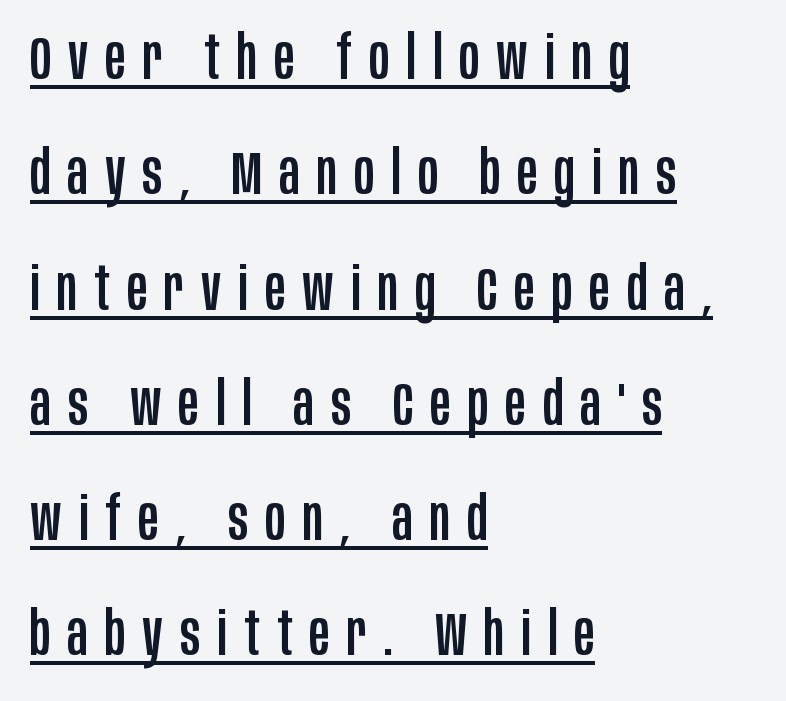
The image shows 61 px condensed sans-serif type, upright; set left-aligned, line spacing 1.89x, unusually wide letter spacing (+0.28 em), underlined; low stroke contrast and a large x-height.
